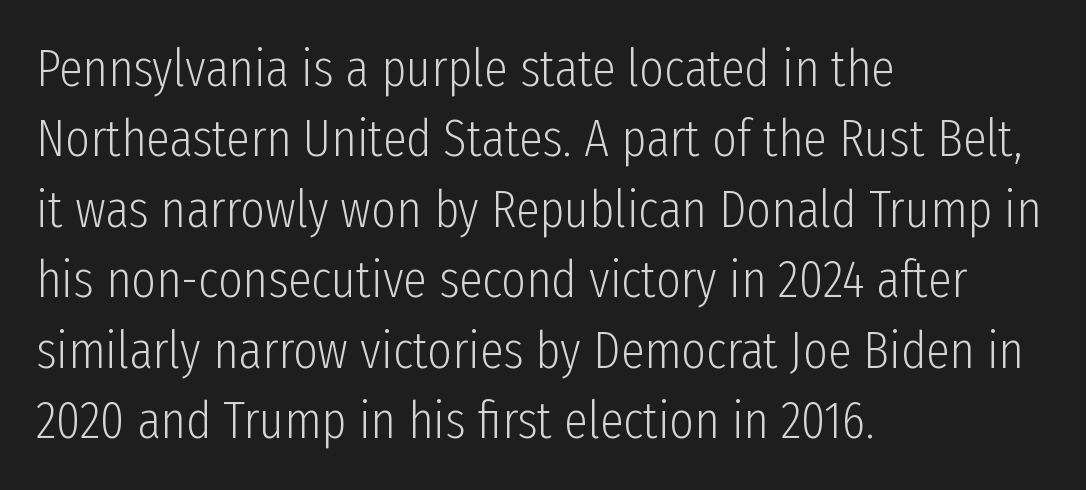
Q: Is the text bold? A: No.
Q: Is the text italic (slanted)? A: No, it is upright.
Q: Is the typeface a serif or a sans-serif typeface? A: Sans-serif.
Q: Is the text underlined? A: No.
Q: How is the paragraph aligned? A: Left-aligned.
Q: Is the spacing between letters normal or unusually wide? A: Normal.
Q: Is the spacing between lines tight, normal or loose? A: Normal.
Q: Width (condensed, normal, or wide)? A: Condensed.
Q: Stroke contrast? A: Low.
Q: x-height? A: Medium.
Q: Monospaced? A: No.
